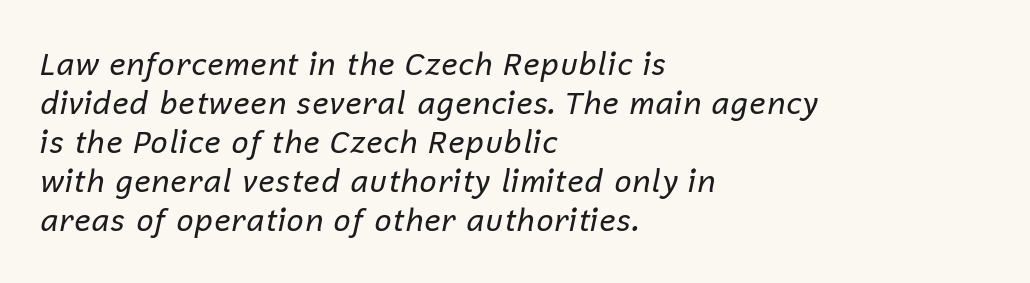
Is this a fixed-width face? No — the glyphs have proportional, varying widths. Every character sits at an angle, as italics do. The glyphs are unaccompanied by any horizontal stroke below them. Nothing unusual about the tracking: characters are spaced as the font intends. No extra ink here — the face is not bold. Leading: standard.
